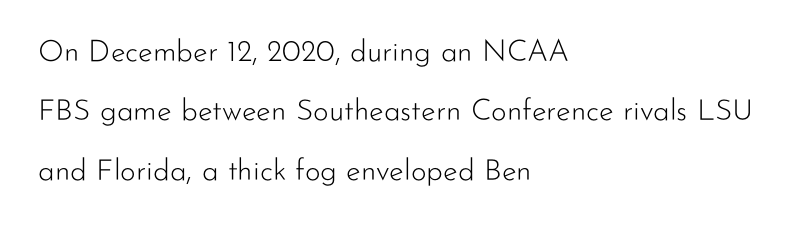
The lettering holds an erect, upright posture throughout. This is not heavy type; no bold has been used. Decoration check: the copy has no underline. The passage shown stacks its lines with a broad gap. This sample has the flowing, uneven cadence of proportional lettering.
